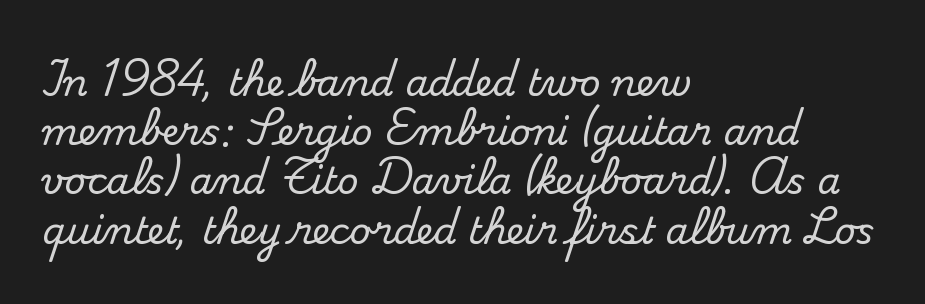
Q: Is the text italic (slanted)? A: Yes.
Q: Is the text underlined? A: No.
Q: How is the paragraph aligned? A: Left-aligned.
Q: Is the spacing between letters normal or unusually wide? A: Normal.
Q: Is the spacing between lines tight, normal or loose? A: Normal.
Q: Width (condensed, normal, or wide)? A: Normal.
Q: Stroke contrast? A: Medium.
Q: x-height? A: Small.
Q: Monospaced? A: No.
